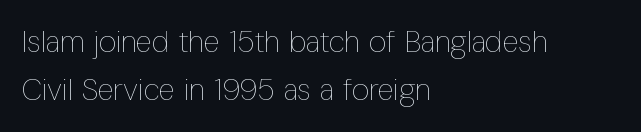
The image shows 30 px thin, condensed type, upright; set left-aligned, normal line spacing (1.59x), normal letter spacing, not underlined; low stroke contrast and a medium x-height.
